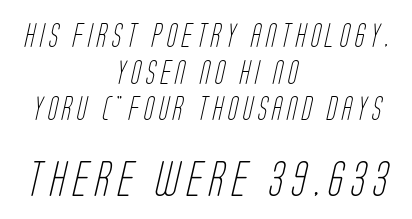
Q: Is the text bold? A: No.
Q: Is the typeface a serif or a sans-serif typeface? A: Sans-serif.
Q: Is the text underlined? A: No.
Q: How is the paragraph aligned? A: Centered.
Q: Is the spacing between letters normal or unusually wide? A: Unusually wide.
Q: Is the spacing between lines tight, normal or loose? A: Normal.
Q: Which block of text is set in a larger size, the first (top) or the second (bottom)? A: The second (bottom) one.
Q: Width (condensed, normal, or wide)? A: Condensed.
Q: Stroke contrast? A: Low.
Q: x-height? A: Large.
Q: Monospaced? A: No.
